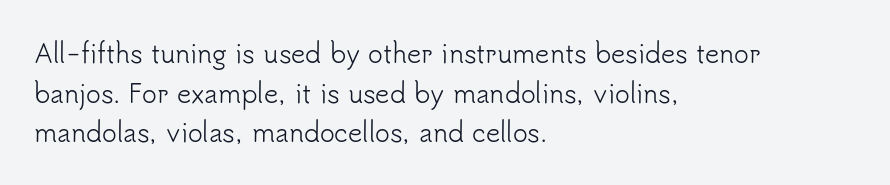
The image shows 25 px text type, upright; set left-aligned, normal line spacing (1.59x), normal letter spacing, not underlined.
